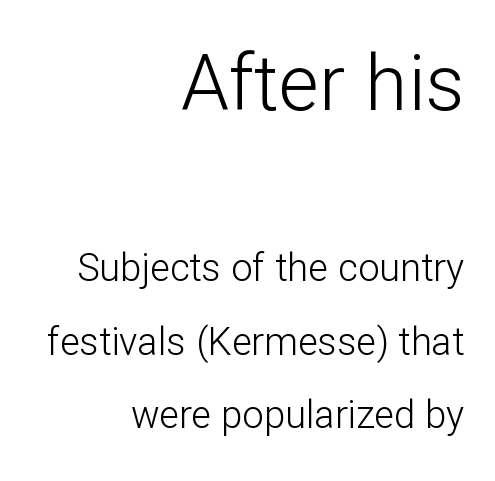
Each letter keeps its own natural width here, so spacing adapts to shape. These lines keep a tight, regular rhythm from letter to letter. The paragraph has a hard right edge and a soft left edge. The more generous point size was reserved for the upper chunk. Weight: regular or lighter.
